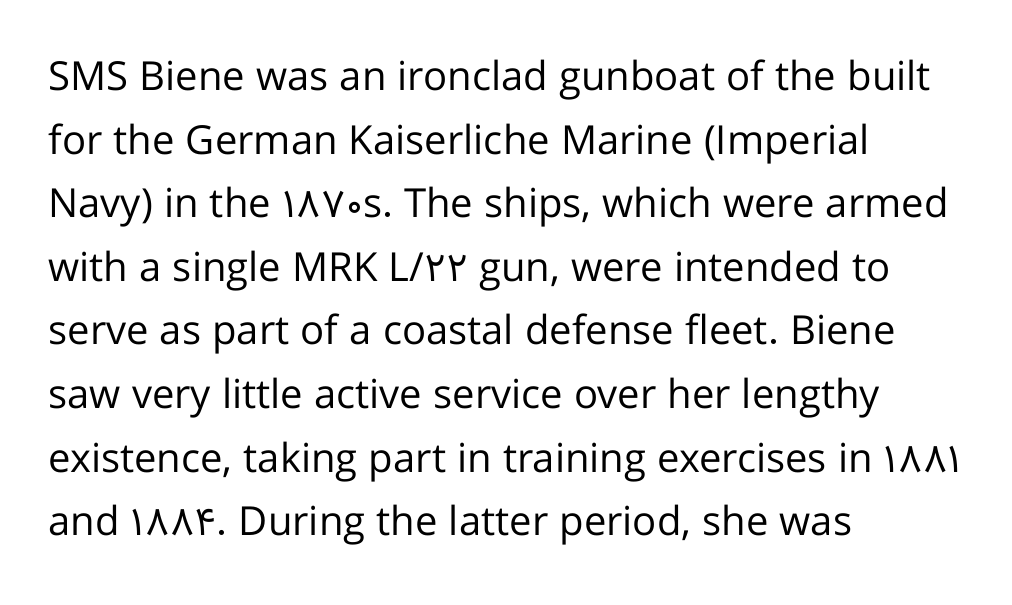
The setting favours the left margin, as ordinary paragraphs usually do. Descenders hang freely into open space. Between one letter and the next there's only the usual sliver of space. Do the letters lean? They stand straight. Stems here are at most as thick as an everyday book face.
